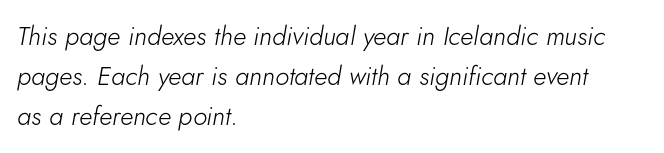
These glyphs show unthickened strokes, regular width or finer. This rendering leaves character spacing at its baseline value. Letters rest on an invisible, unmarked baseline. The lines are quadded left. Interline gaps are of average width in this sample.
